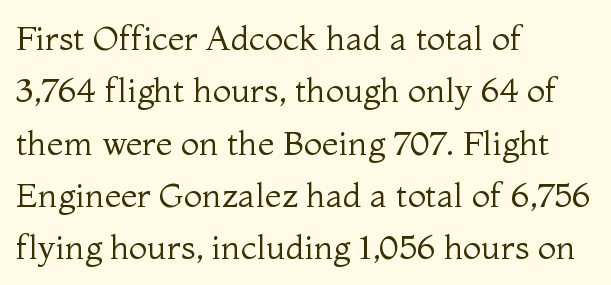
The image shows 34 px regular-weight serif type, upright; set left-aligned, normal line spacing (1.54x), normal letter spacing, not underlined; medium stroke contrast and a medium x-height.
